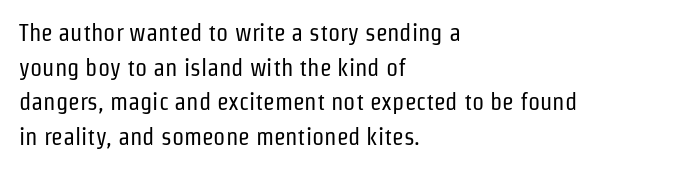
Regarding leading, the lines here are spaced in the standard way. The letters look calm and open, with moderate or lighter stems. Layout note: lines flush left. The rendering keeps characters at their native spacing. The lettering stays uniformly vertical, giving the passage a roman look. Underline: absent.
